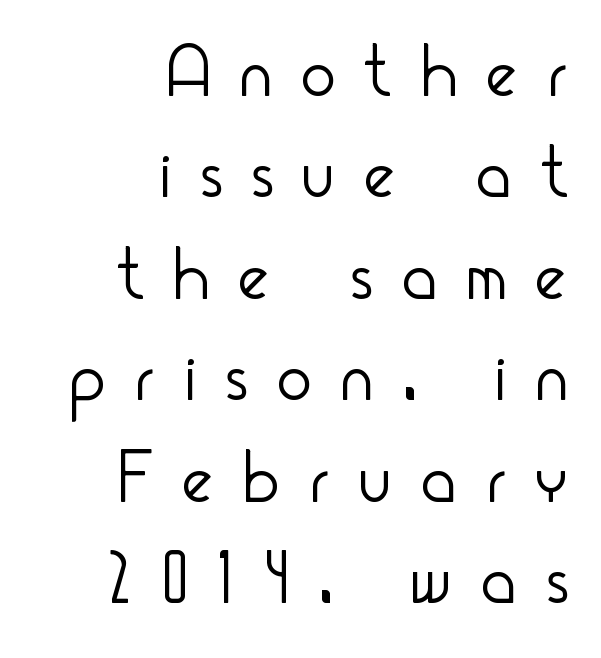
{"serif": "no", "italic": "no", "bold": "no", "weight": "light", "width": "condensed", "stroke_contrast": "low", "x_height": "small", "monospaced": "no", "underline": "no", "align": "right", "line_spacing": "normal", "line_spacing_ratio": 1.39, "letter_spacing": "wide", "letter_spacing_em": 0.42, "glyph_px": 73}
